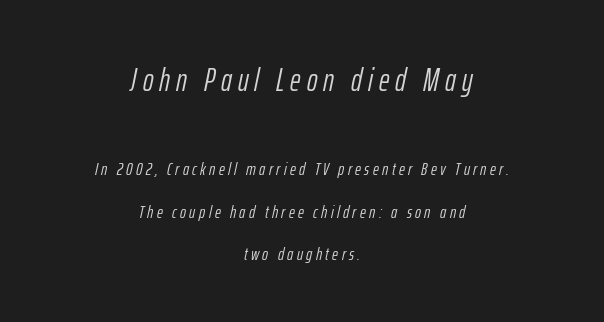
The image shows 32 px light, condensed type, italic (leaning right); set centered, loose line spacing (2.34x), not underlined; the first (top) block is 1.78x larger; low stroke contrast and a medium x-height.
